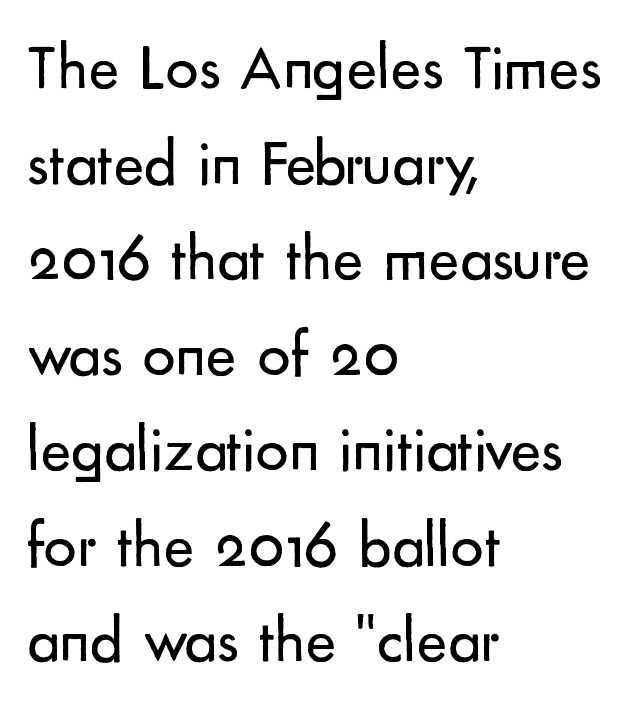
Letter spacing: default. The vertical gap from one line to the next is medium. The strip under each line holds only bare page. The typeface has the unassuming heft of standard copy or less. The letters stand upright; this is a roman face. Is this a sans? Yes — the strokes have no serifs.
